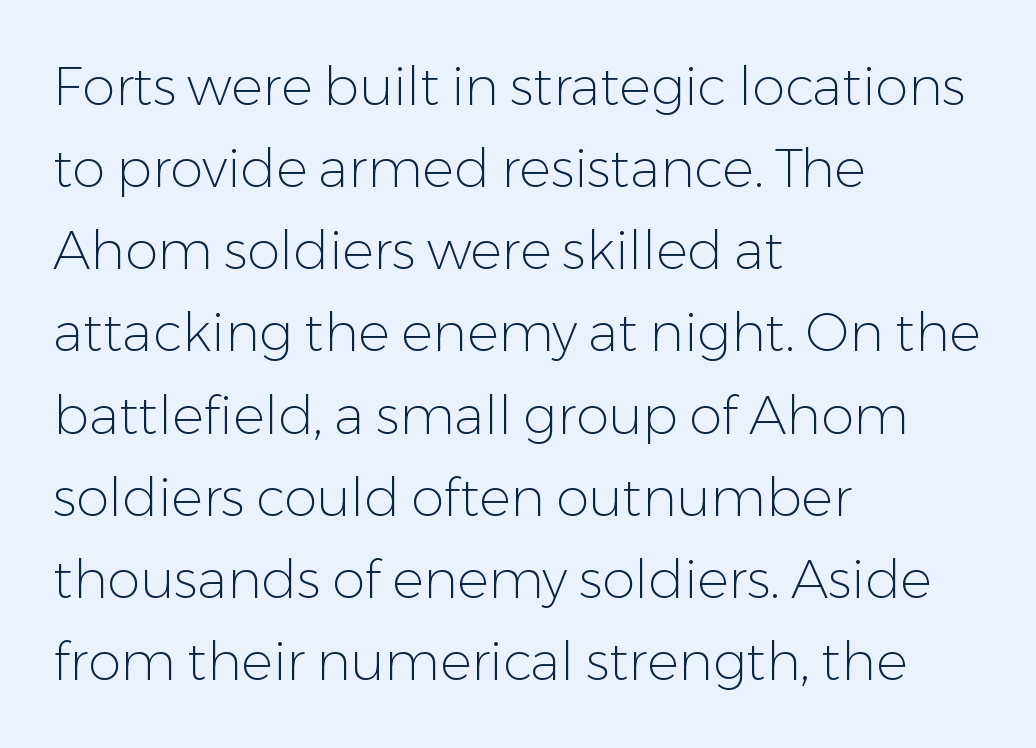
{"serif": "no", "italic": "no", "bold": "no", "weight": "light", "width": "normal", "stroke_contrast": "low", "x_height": "medium", "monospaced": "no", "underline": "no", "align": "left", "line_spacing": "normal", "line_spacing_ratio": 1.55, "letter_spacing": "normal", "letter_spacing_em": 0.0, "glyph_px": 53}
